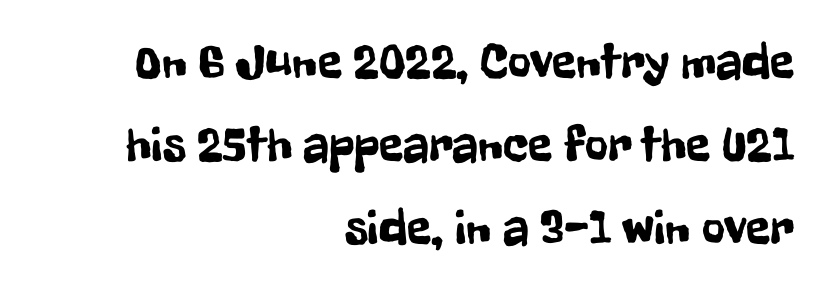
Descender tails drop into unmarked territory. Horizontal alignment here is rightward, an uncommon choice for prose. Here the designer chose a conventional face with non-uniform glyph widths. Reading down the column, the eye jumps a familiar distance to each next line.
